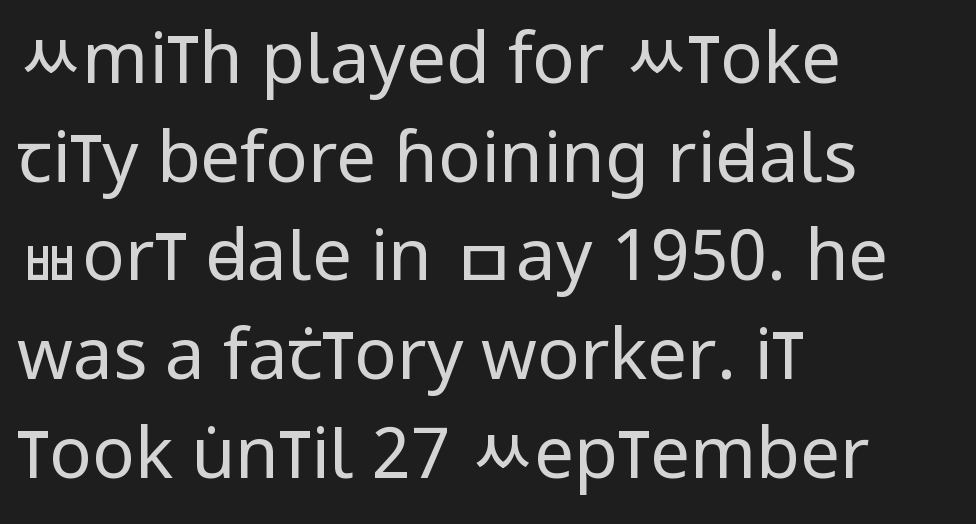
Q: Is the text bold? A: No.
Q: Is the text italic (slanted)? A: No, it is upright.
Q: Is the typeface a serif or a sans-serif typeface? A: Sans-serif.
Q: Is the text underlined? A: No.
Q: How is the paragraph aligned? A: Left-aligned.
Q: Is the spacing between letters normal or unusually wide? A: Normal.
Q: Is the spacing between lines tight, normal or loose? A: Normal.
Q: Width (condensed, normal, or wide)? A: Condensed.
Q: Stroke contrast? A: Low.
Q: x-height? A: Large.
Q: Monospaced? A: No.
